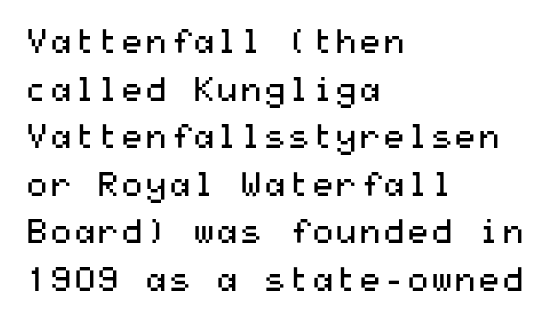
Q: Is the text bold? A: No.
Q: Is the text italic (slanted)? A: No, it is upright.
Q: Is the typeface a serif or a sans-serif typeface? A: Sans-serif.
Q: Is the text underlined? A: No.
Q: How is the paragraph aligned? A: Left-aligned.
Q: Is the spacing between letters normal or unusually wide? A: Normal.
Q: Is the spacing between lines tight, normal or loose? A: Normal.
Q: Width (condensed, normal, or wide)? A: Wide.
Q: Stroke contrast? A: Medium.
Q: x-height? A: Medium.
